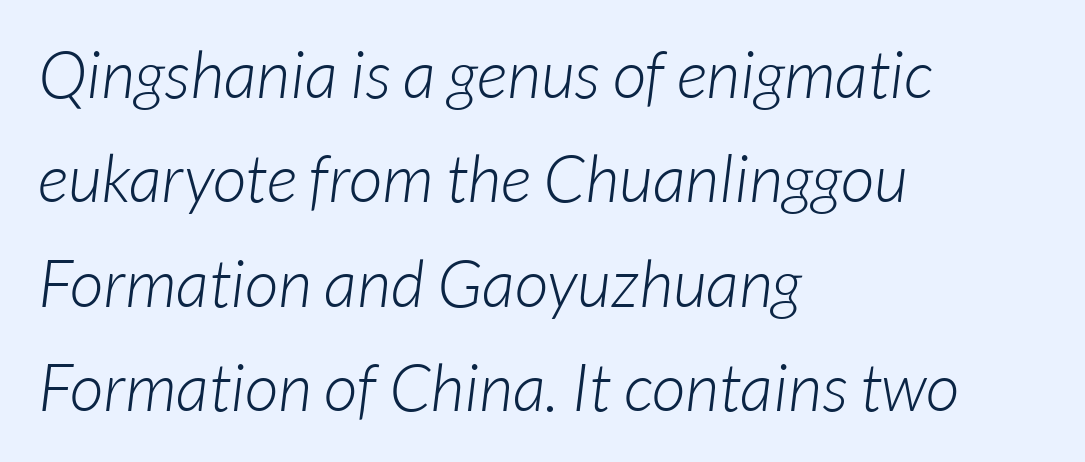
A light-to-regular cut is what we see here. Spacing verdict: proportional, widths tailored to each character. This rendering leaves character spacing at its baseline value. You can tell from the bare stems that sans-serif type was used. Vertically, the passage feels balanced, rows spaced as you'd expect. The paragraph shown leans on its left margin.
